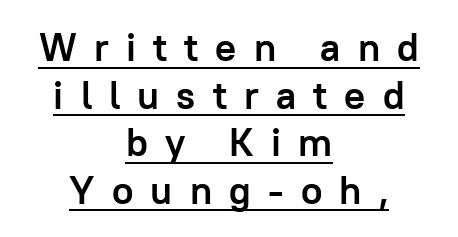
{"serif": "no", "italic": "no", "bold": "yes", "weight": "semibold", "width": "normal", "stroke_contrast": "low", "x_height": "medium", "monospaced": "no", "underline": "yes", "align": "center", "line_spacing_ratio": 1.22, "letter_spacing": "wide", "letter_spacing_em": 0.44, "glyph_px": 39}
